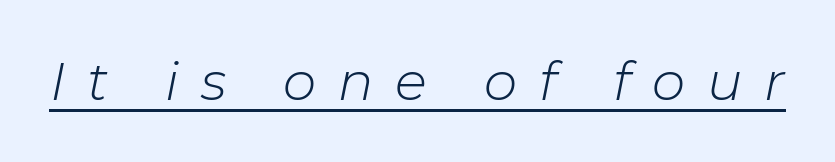
The image shows 53 px light type, italic (leaning right); set unusually wide letter spacing (+0.41 em), underlined; low stroke contrast and a medium x-height.
